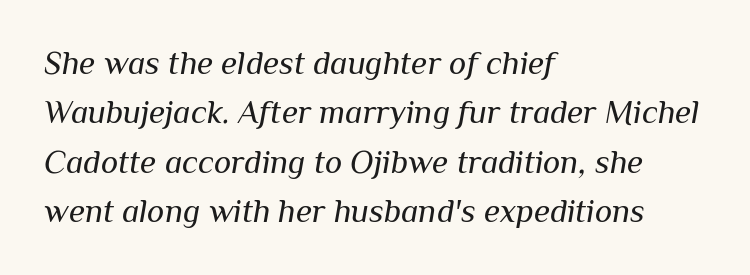
The image shows 33 px regular-weight type, italic (leaning right); set left-aligned, normal line spacing (1.5x), normal letter spacing, not underlined; medium stroke contrast and a medium x-height.
